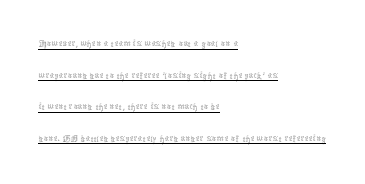
{"italic": "no", "bold": "no", "underline": "yes", "align": "left", "line_spacing": "normal", "line_spacing_ratio": 1.37, "letter_spacing": "normal", "letter_spacing_em": 0.0, "glyph_px": 23}
